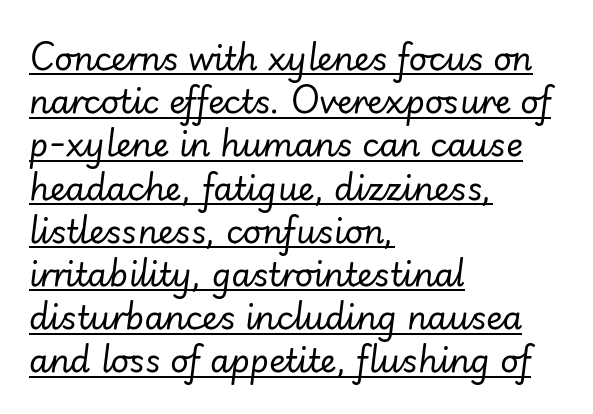
The ragged edge is on the right, which tells us the setting is flush left. The specimen includes a rule beneath the text block's lines. The text carries the slant typical of an italic or oblique font. A light-to-regular cut is what we see here. You could call the tracking neutral — neither tight nor loose.
